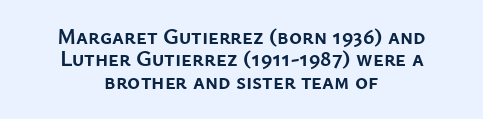
The image shows 22 px bold type, upright; set centered, tight line spacing (1.02x), normal letter spacing, not underlined.
